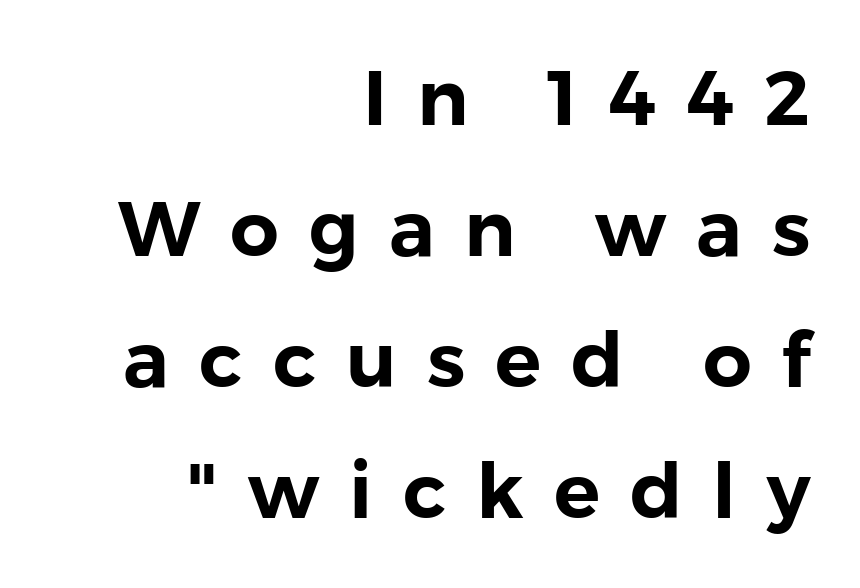
Q: Is the text italic (slanted)? A: No, it is upright.
Q: Is the typeface a serif or a sans-serif typeface? A: Sans-serif.
Q: Is the text underlined? A: No.
Q: How is the paragraph aligned? A: Right-aligned.
Q: Is the spacing between letters normal or unusually wide? A: Unusually wide.
Q: Is the spacing between lines tight, normal or loose? A: Normal.
Q: Width (condensed, normal, or wide)? A: Normal.
Q: Stroke contrast? A: Low.
Q: x-height? A: Medium.
Q: Monospaced? A: No.
